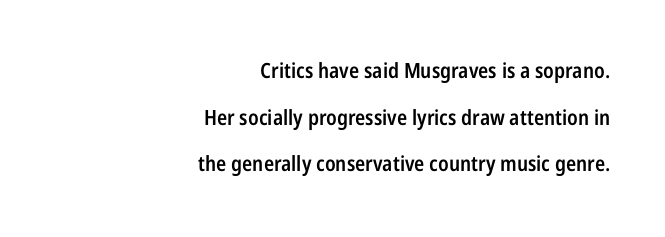
{"italic": "no", "bold": "semi", "underline": "no", "align": "right", "line_spacing": "loose", "line_spacing_ratio": 2.22, "letter_spacing": "normal", "letter_spacing_em": 0.0, "glyph_px": 21}
